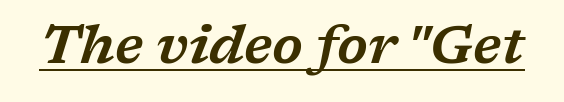
{"serif": "yes", "italic": "yes", "lean": "right", "slant_degrees": 17, "width": "wide", "stroke_contrast": "low", "x_height": "medium", "monospaced": "no", "underline": "yes", "letter_spacing": "normal", "letter_spacing_em": 0.0, "glyph_px": 53}
